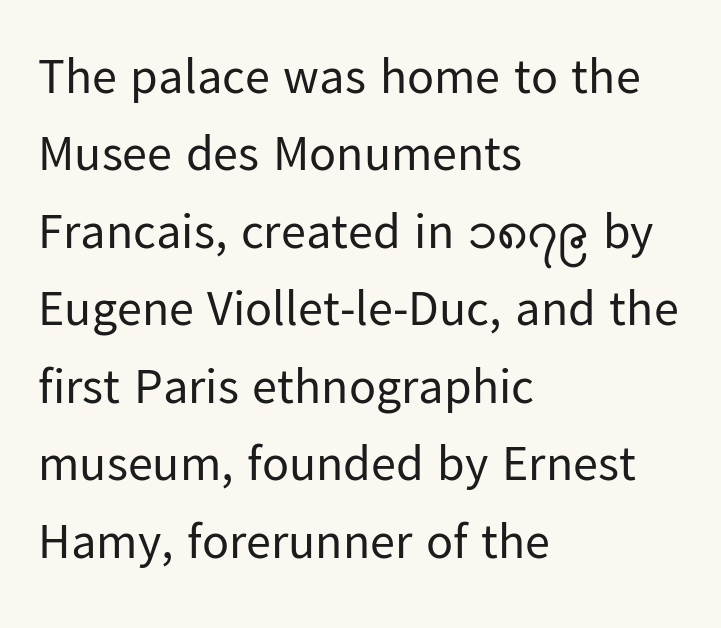
{"serif": "no", "italic": "no", "bold": "no", "weight": "regular", "width": "normal", "stroke_contrast": "low", "x_height": "medium", "monospaced": "no", "underline": "no", "align": "left", "line_spacing": "normal", "line_spacing_ratio": 1.55, "letter_spacing": "normal", "letter_spacing_em": 0.0, "glyph_px": 50}
